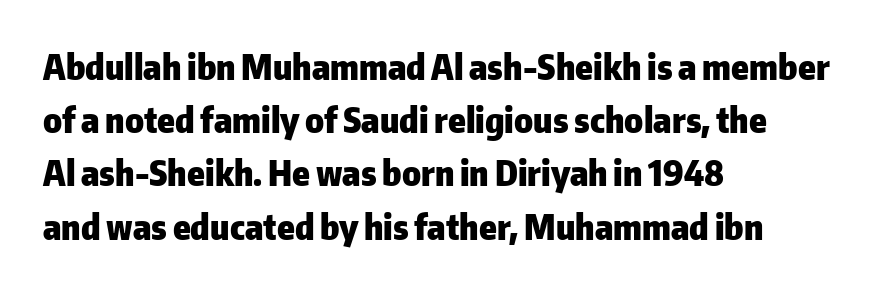
{"serif": "no", "italic": "no", "bold": "yes", "weight": "heavy", "width": "normal", "stroke_contrast": "low", "x_height": "medium", "monospaced": "no", "underline": "no", "align": "left", "line_spacing": "normal", "line_spacing_ratio": 1.52, "letter_spacing": "normal", "letter_spacing_em": 0.0, "glyph_px": 35}
